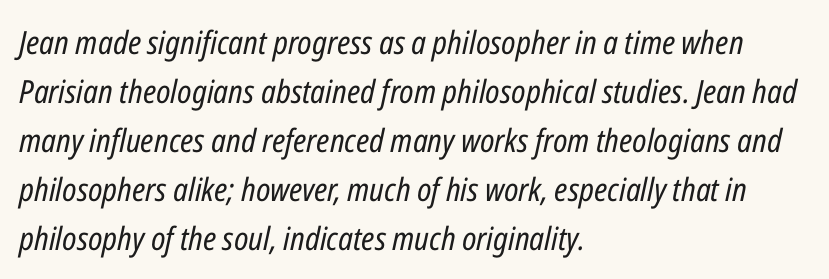
{"italic": "yes", "lean": "right", "slant_degrees": 12, "bold": "no", "weight": "regular", "width": "condensed", "stroke_contrast": "low", "x_height": "medium", "monospaced": "no", "underline": "no", "align": "left", "line_spacing": "normal", "line_spacing_ratio": 1.53, "letter_spacing": "normal", "letter_spacing_em": 0.0, "glyph_px": 32}
